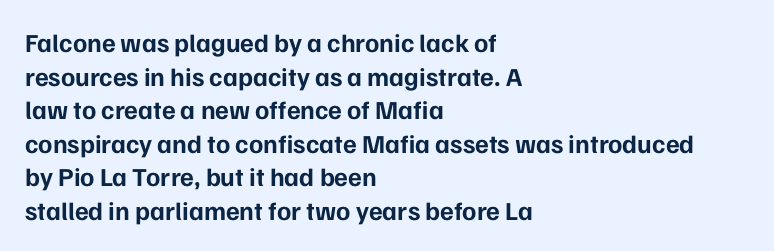
The image shows 26 px bold type, upright; set left-aligned, normal line spacing (1.29x), normal letter spacing, not underlined.
